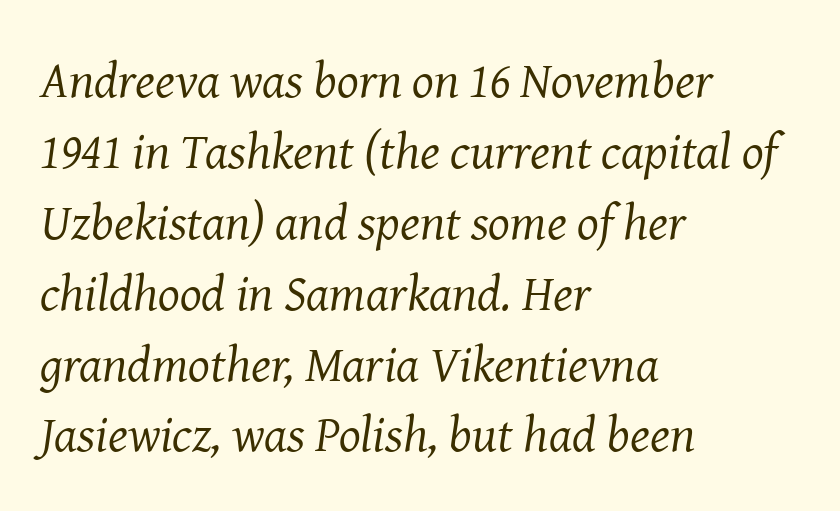
Slant detected: the letters are inclined. Beneath every word, the page is bare. How are the letters spaced? Ordinarily, with no added tracking. Evenly set lines give the paragraph a standard silhouette.
